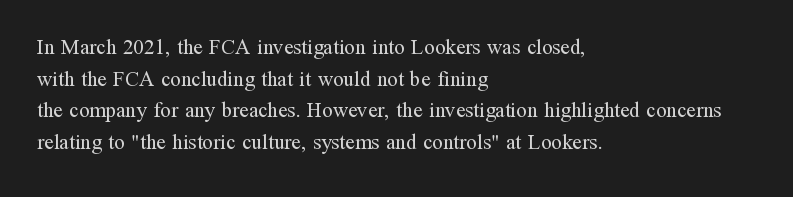
The image shows 21 px text type, upright; set left-aligned, normal line spacing (1.51x), normal letter spacing, not underlined.
